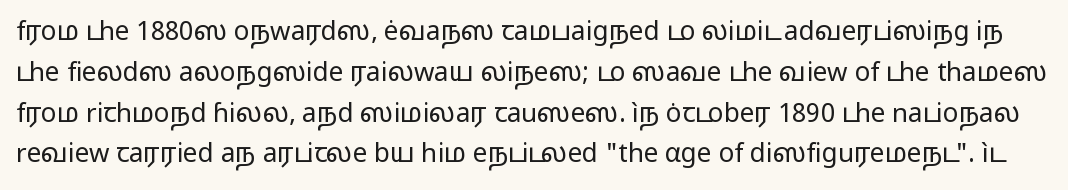
Q: Is the text bold? A: No.
Q: Is the text italic (slanted)? A: No, it is upright.
Q: Is the text underlined? A: No.
Q: Is the spacing between letters normal or unusually wide? A: Normal.
Q: Is the spacing between lines tight, normal or loose? A: Normal.
